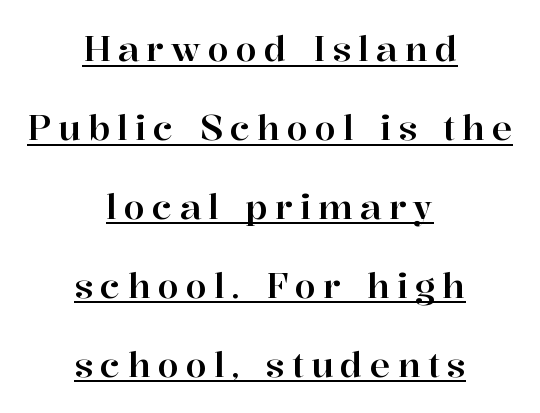
Horizontal bands of white between lines are thick stripes. The text was rendered using a seriffed face with decorative stroke endings. Compared with typical body copy, the letter spacing here is much looser. This sample is center-justified, so both line endings float freely.
